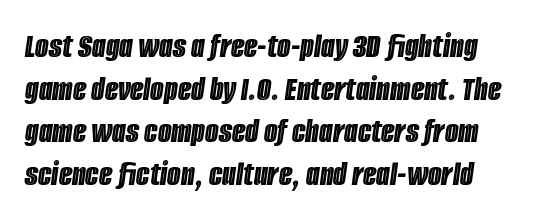
Q: Is the text italic (slanted)? A: Yes, it leans right by about 8 degrees.
Q: Is the text underlined? A: No.
Q: How is the paragraph aligned? A: Left-aligned.
Q: Is the spacing between letters normal or unusually wide? A: Normal.
Q: Width (condensed, normal, or wide)? A: Condensed.
Q: x-height? A: Large.
Q: Monospaced? A: No.
